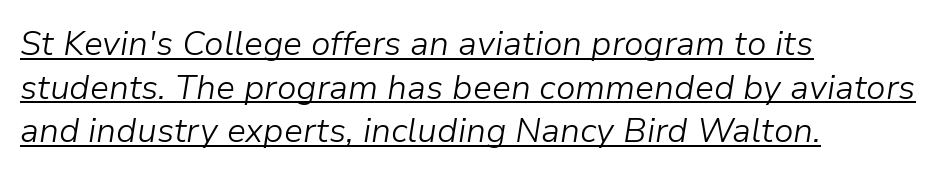
Q: Is the text bold? A: No.
Q: Is the text italic (slanted)? A: Yes, it leans right by about 9 degrees.
Q: Is the text underlined? A: Yes.
Q: How is the paragraph aligned? A: Left-aligned.
Q: Is the spacing between letters normal or unusually wide? A: Normal.
Q: Is the spacing between lines tight, normal or loose? A: Normal.
Q: Width (condensed, normal, or wide)? A: Normal.
Q: Stroke contrast? A: Low.
Q: x-height? A: Medium.
Q: Monospaced? A: No.
